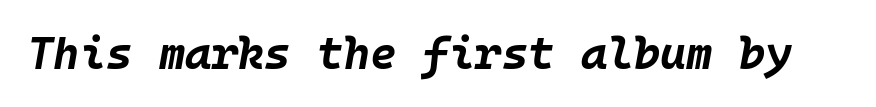
Q: Is the text bold? A: Yes.
Q: Is the text italic (slanted)? A: Yes, it leans right by about 10 degrees.
Q: Is the text underlined? A: No.
Q: Is the spacing between letters normal or unusually wide? A: Normal.
Q: Width (condensed, normal, or wide)? A: Normal.
Q: Stroke contrast? A: Low.
Q: x-height? A: Large.
Q: Monospaced? A: Yes.
